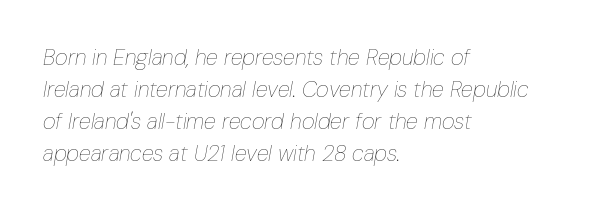
Q: Is the text bold? A: No.
Q: Is the text italic (slanted)? A: Yes, it leans right by about 10 degrees.
Q: Is the text underlined? A: No.
Q: How is the paragraph aligned? A: Left-aligned.
Q: Is the spacing between letters normal or unusually wide? A: Normal.
Q: Is the spacing between lines tight, normal or loose? A: Normal.
